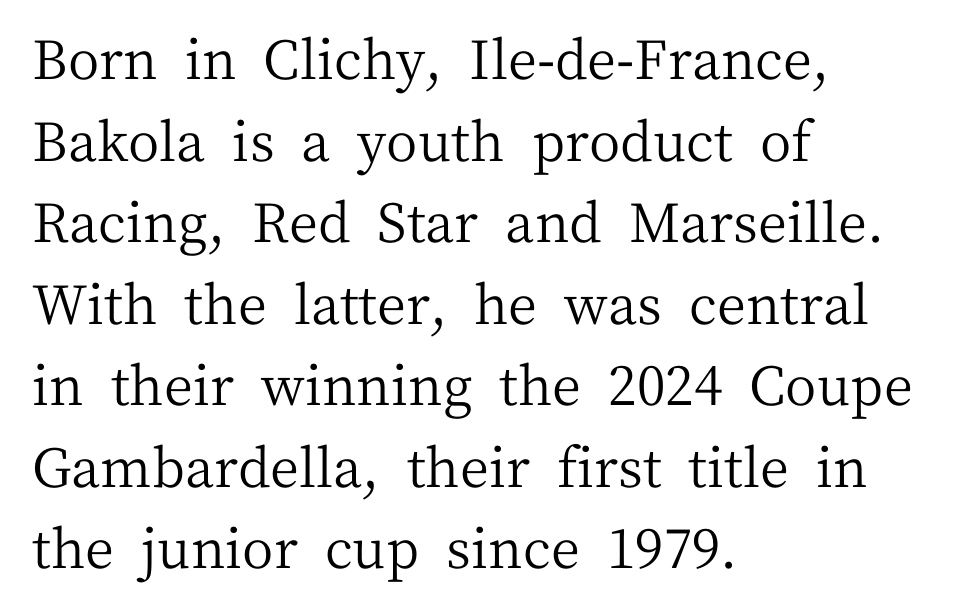
Q: Is the text bold? A: No.
Q: Is the text italic (slanted)? A: No, it is upright.
Q: Is the typeface a serif or a sans-serif typeface? A: Serif.
Q: Is the text underlined? A: No.
Q: How is the paragraph aligned? A: Left-aligned.
Q: Is the spacing between letters normal or unusually wide? A: Normal.
Q: Is the spacing between lines tight, normal or loose? A: Normal.
Q: Width (condensed, normal, or wide)? A: Normal.
Q: Stroke contrast? A: Medium.
Q: x-height? A: Medium.
Q: Monospaced? A: No.
